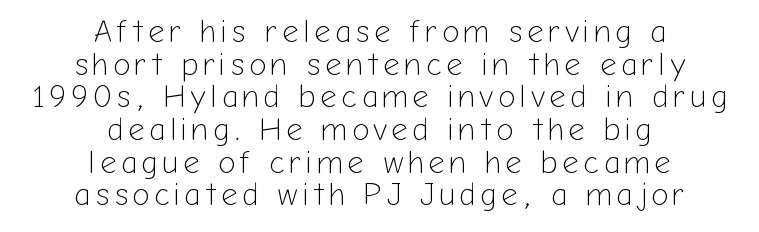
{"serif": "no", "italic": "no", "bold": "no", "weight": "light", "width": "normal", "stroke_contrast": "low", "x_height": "medium", "monospaced": "no", "underline": "no", "align": "center", "line_spacing": "tight", "line_spacing_ratio": 1.02, "glyph_px": 32}
